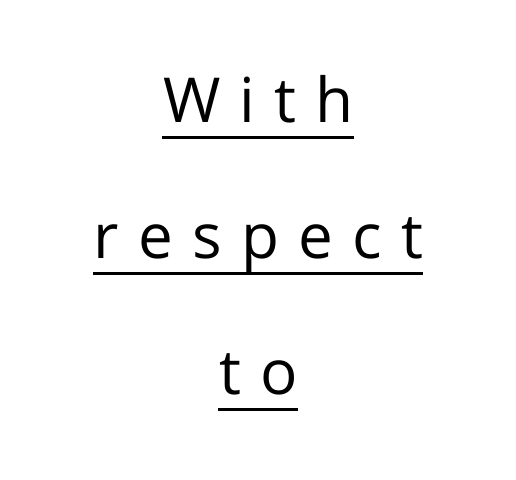
Q: Is the text bold? A: No.
Q: Is the text italic (slanted)? A: No, it is upright.
Q: Is the typeface a serif or a sans-serif typeface? A: Sans-serif.
Q: Is the text underlined? A: Yes.
Q: How is the paragraph aligned? A: Centered.
Q: Is the spacing between letters normal or unusually wide? A: Unusually wide.
Q: Is the spacing between lines tight, normal or loose? A: Loose.
Q: Width (condensed, normal, or wide)? A: Normal.
Q: Stroke contrast? A: Low.
Q: x-height? A: Medium.
Q: Monospaced? A: No.
